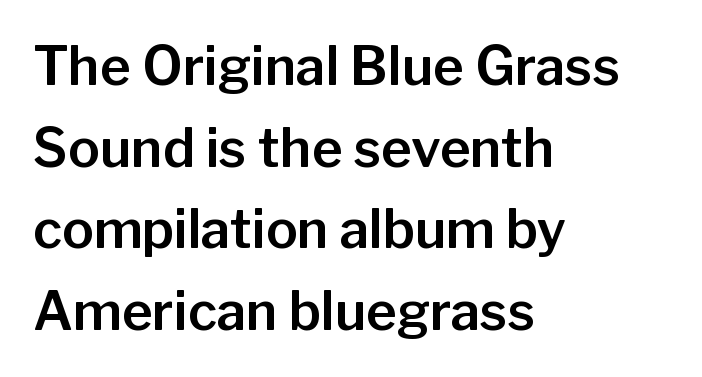
Q: Is the text italic (slanted)? A: No, it is upright.
Q: Is the typeface a serif or a sans-serif typeface? A: Sans-serif.
Q: Is the text underlined? A: No.
Q: How is the paragraph aligned? A: Left-aligned.
Q: Is the spacing between letters normal or unusually wide? A: Normal.
Q: Is the spacing between lines tight, normal or loose? A: Normal.
Q: Width (condensed, normal, or wide)? A: Normal.
Q: Stroke contrast? A: Low.
Q: x-height? A: Medium.
Q: Monospaced? A: No.
